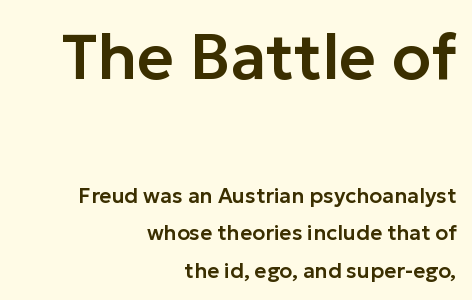
Q: Is the text italic (slanted)? A: No, it is upright.
Q: Is the typeface a serif or a sans-serif typeface? A: Sans-serif.
Q: Is the text underlined? A: No.
Q: How is the paragraph aligned? A: Right-aligned.
Q: Is the spacing between letters normal or unusually wide? A: Normal.
Q: Which block of text is set in a larger size, the first (top) or the second (bottom)? A: The first (top) one.
Q: Width (condensed, normal, or wide)? A: Normal.
Q: Stroke contrast? A: Low.
Q: x-height? A: Medium.
Q: Monospaced? A: No.
